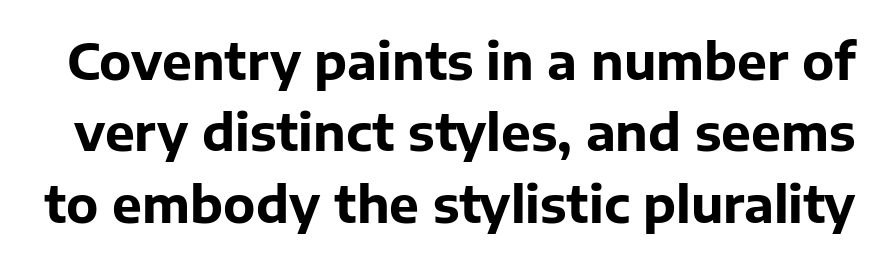
These lines were composed using upright roman letters. In terms of weight, the rendering is a true, heavy bold. Check where the strokes stop: nothing finishes them off — pure sans. The strip under each line holds only bare page. Nobody touched the tracking dial on this one.
